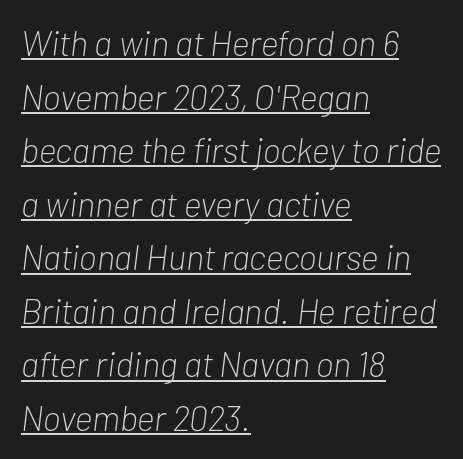
Q: Is the text bold? A: No.
Q: Is the text italic (slanted)? A: Yes, it leans right by about 7 degrees.
Q: Is the text underlined? A: Yes.
Q: How is the paragraph aligned? A: Left-aligned.
Q: Is the spacing between letters normal or unusually wide? A: Normal.
Q: Is the spacing between lines tight, normal or loose? A: Normal.
Q: Width (condensed, normal, or wide)? A: Condensed.
Q: Stroke contrast? A: Low.
Q: x-height? A: Medium.
Q: Monospaced? A: No.
